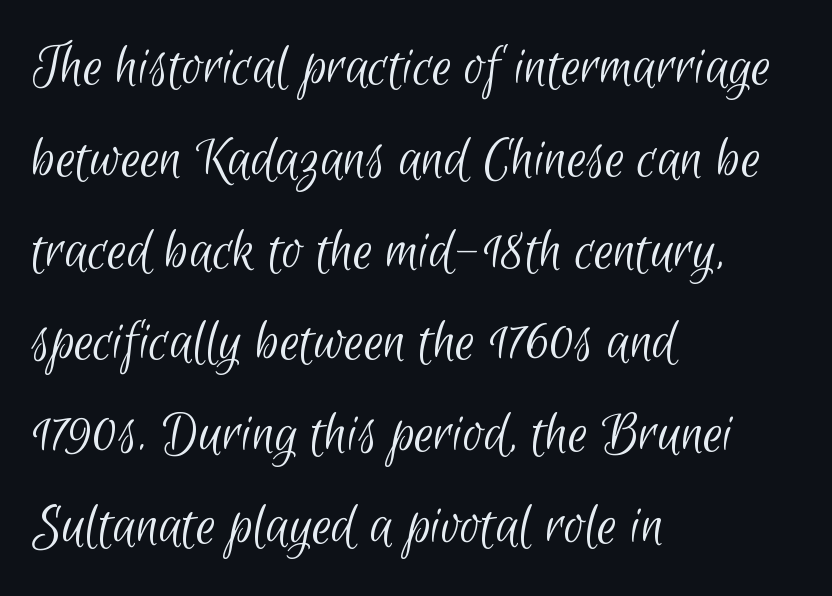
{"serif": "no", "bold": "no", "weight": "light", "width": "condensed", "stroke_contrast": "low", "x_height": "small", "monospaced": "no", "underline": "no", "align": "left", "line_spacing": "normal", "line_spacing_ratio": 1.48, "letter_spacing": "normal", "letter_spacing_em": 0.0, "glyph_px": 62}
